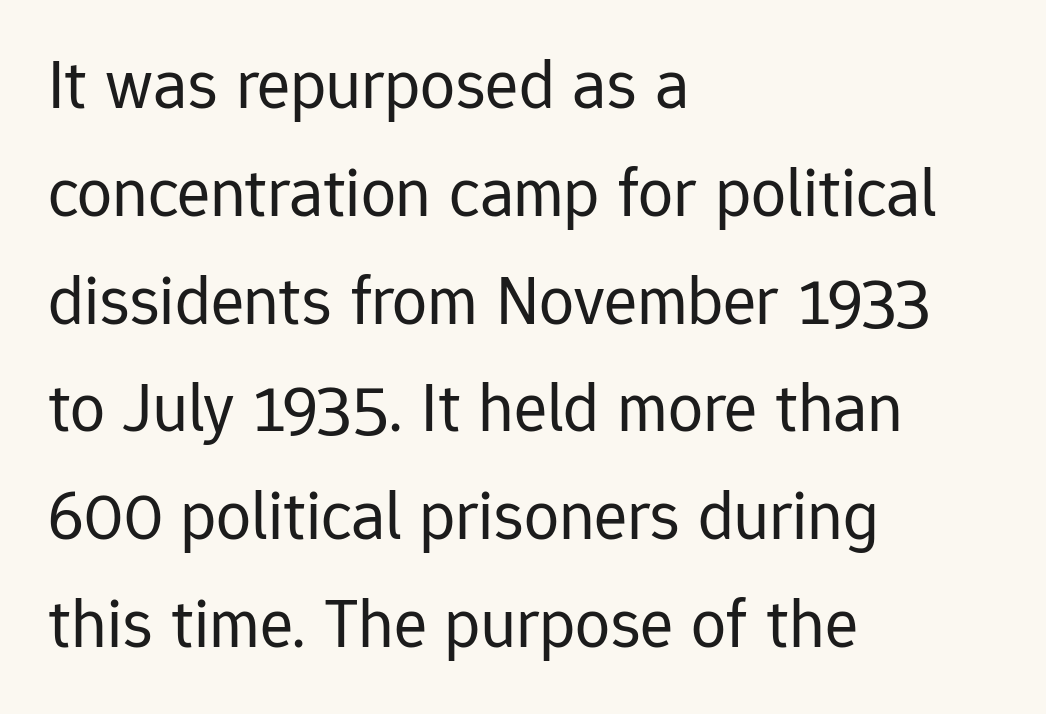
{"serif": "no", "italic": "no", "bold": "no", "weight": "regular", "width": "normal", "stroke_contrast": "low", "x_height": "medium", "monospaced": "no", "underline": "no", "align": "left", "line_spacing": "normal", "line_spacing_ratio": 1.54, "letter_spacing": "normal", "letter_spacing_em": 0.0, "glyph_px": 70}
